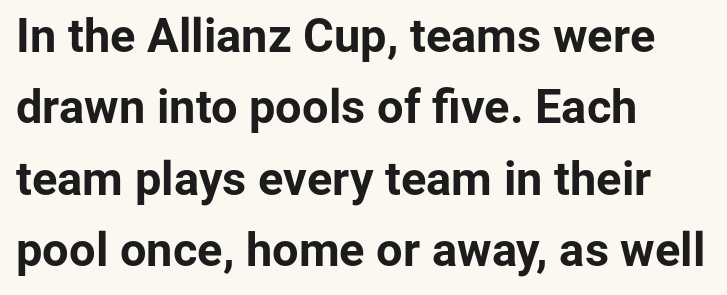
The image shows 47 px bold sans-serif type, upright; set left-aligned, normal line spacing (1.52x), normal letter spacing, not underlined; low stroke contrast and a medium x-height.
